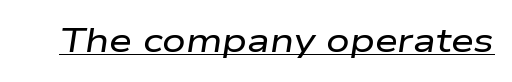
The image shows 33 px wide type, italic (leaning right); set normal letter spacing, underlined; low stroke contrast and a medium x-height.
